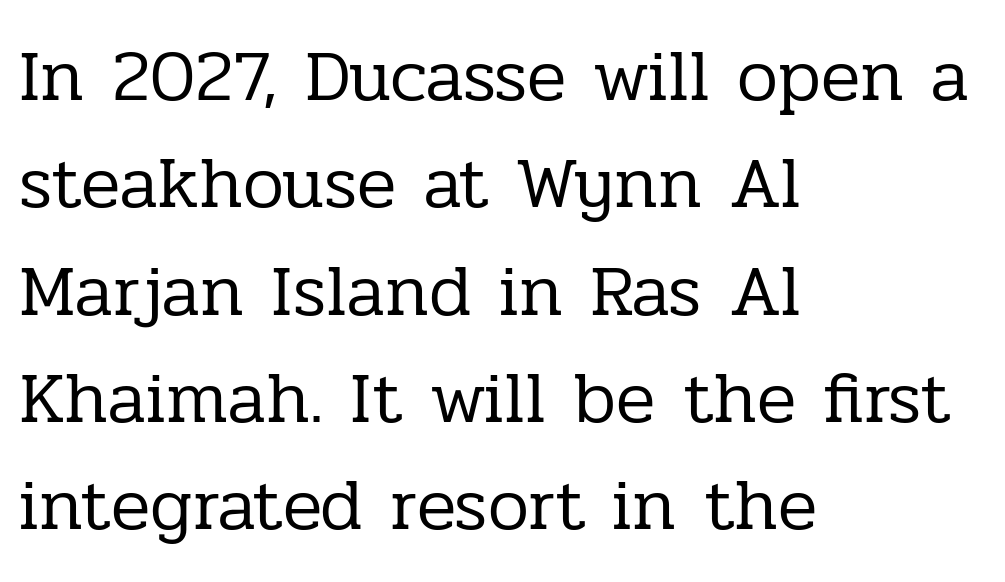
The letters advance in unequal steps, a hallmark of proportional type. Every stem runs plumb, perpendicular to the baseline. Descender tails drop into unmarked territory. Look at the tracking — it's just the regular setting, nothing added. To sum up the face: it has serifs.
